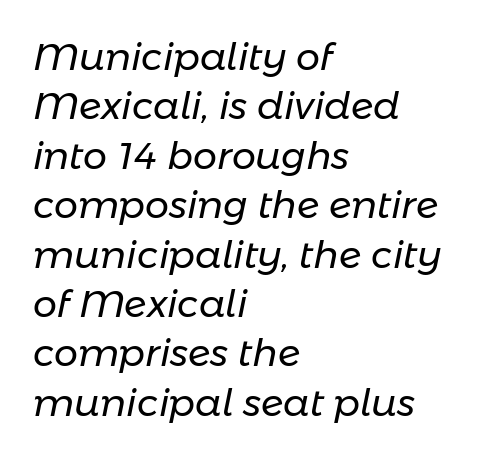
Think of a printed novel: that variable character pitch is what you see here. Is the type slanted? Yes — the strokes lean at a clear angle. Quick note: underline off. Default kerning and tracking; the words read as compact shapes.
